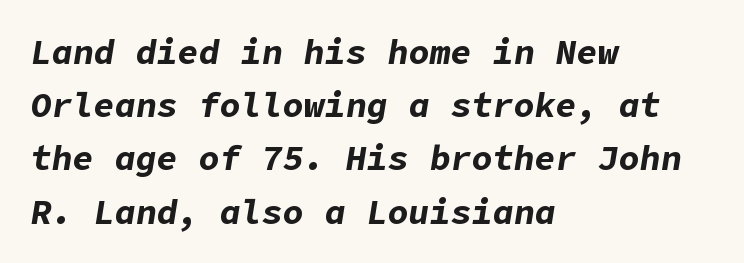
{"italic": "yes", "lean": "right", "slant_degrees": 9, "bold": "yes", "weight": "bold", "width": "normal", "stroke_contrast": "low", "x_height": "medium", "underline": "no", "align": "left", "line_spacing": "normal", "line_spacing_ratio": 1.52, "letter_spacing": "normal", "letter_spacing_em": 0.0, "glyph_px": 35}
